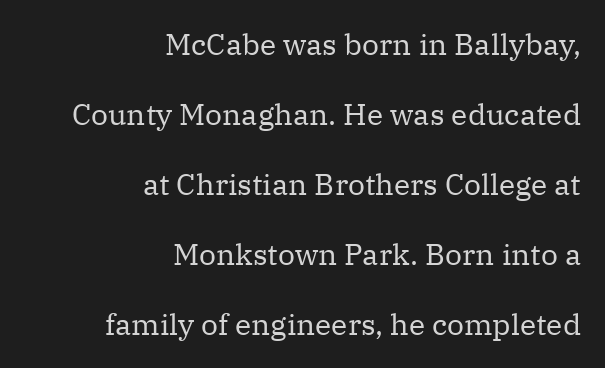
Q: Is the text bold? A: No.
Q: Is the text italic (slanted)? A: No, it is upright.
Q: Is the typeface a serif or a sans-serif typeface? A: Serif.
Q: Is the text underlined? A: No.
Q: How is the paragraph aligned? A: Right-aligned.
Q: Is the spacing between letters normal or unusually wide? A: Normal.
Q: Is the spacing between lines tight, normal or loose? A: Loose.
Q: Width (condensed, normal, or wide)? A: Normal.
Q: Stroke contrast? A: Medium.
Q: x-height? A: Medium.
Q: Monospaced? A: No.
